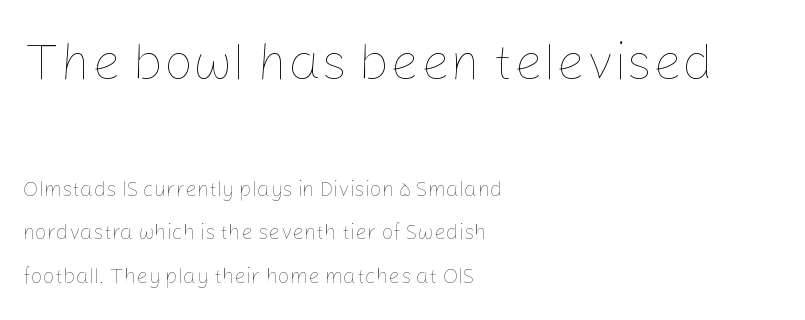
Q: Is the text bold? A: No.
Q: Is the text italic (slanted)? A: No, it is upright.
Q: Is the text underlined? A: No.
Q: How is the paragraph aligned? A: Left-aligned.
Q: Is the spacing between letters normal or unusually wide? A: Normal.
Q: Is the spacing between lines tight, normal or loose? A: Loose.
Q: Which block of text is set in a larger size, the first (top) or the second (bottom)? A: The first (top) one.
Q: Width (condensed, normal, or wide)? A: Normal.
Q: Stroke contrast? A: Low.
Q: x-height? A: Medium.
Q: Monospaced? A: No.
